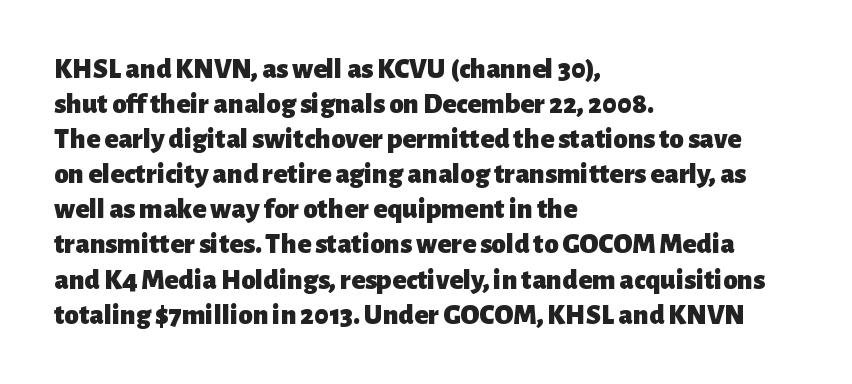
Q: Is the text bold? A: Yes.
Q: Is the text italic (slanted)? A: No, it is upright.
Q: Is the typeface a serif or a sans-serif typeface? A: Sans-serif.
Q: Is the text underlined? A: No.
Q: How is the paragraph aligned? A: Left-aligned.
Q: Is the spacing between letters normal or unusually wide? A: Normal.
Q: Width (condensed, normal, or wide)? A: Normal.
Q: Stroke contrast? A: Low.
Q: x-height? A: Medium.
Q: Monospaced? A: No.
